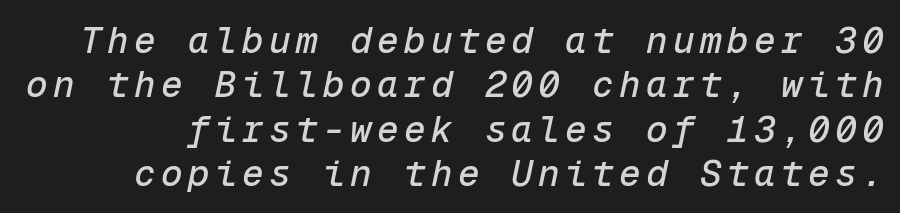
{"italic": "yes", "lean": "right", "slant_degrees": 12, "width": "normal", "stroke_contrast": "low", "x_height": "medium", "monospaced": "yes", "underline": "no", "line_spacing_ratio": 1.23, "glyph_px": 36}
